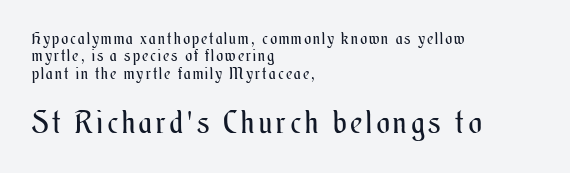
{"italic": "no", "bold": "no", "weight": "regular", "width": "condensed", "stroke_contrast": "medium", "x_height": "small", "monospaced": "no", "underline": "no", "align": "left", "line_spacing": "tight", "line_spacing_ratio": 1.08, "larger_block": "second", "size_ratio": 1.94, "glyph_px": 31}
